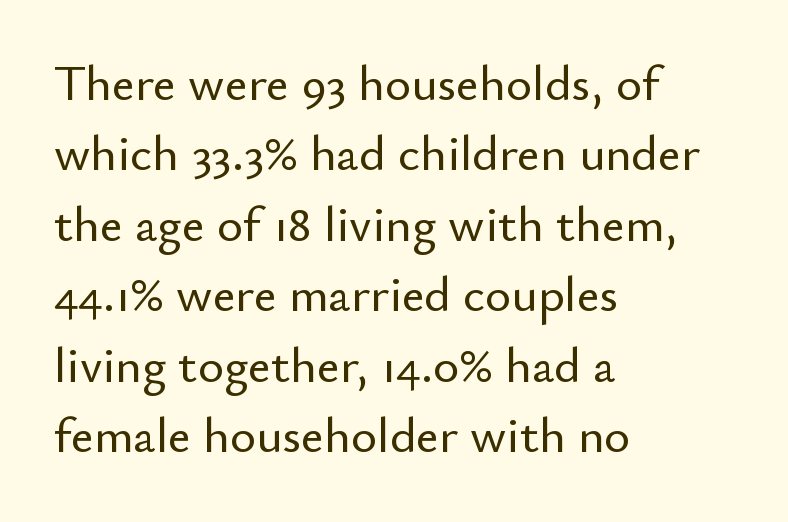
{"serif": "no", "italic": "no", "width": "normal", "stroke_contrast": "low", "x_height": "small", "monospaced": "no", "underline": "no", "align": "left", "line_spacing": "normal", "line_spacing_ratio": 1.41, "letter_spacing": "normal", "letter_spacing_em": 0.0, "glyph_px": 50}
